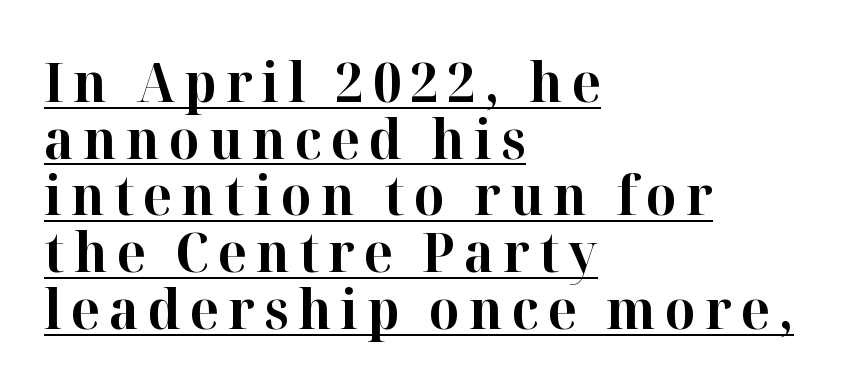
The image shows 54 px bold serif type, upright; set left-aligned, tight line spacing (1.05x), underlined; high stroke contrast and a medium x-height.
